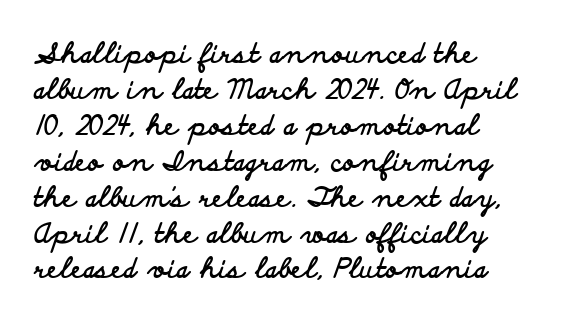
{"bold": "yes", "underline": "no", "align": "left", "line_spacing": "normal", "line_spacing_ratio": 1.33, "letter_spacing": "normal", "letter_spacing_em": 0.0, "glyph_px": 27}
